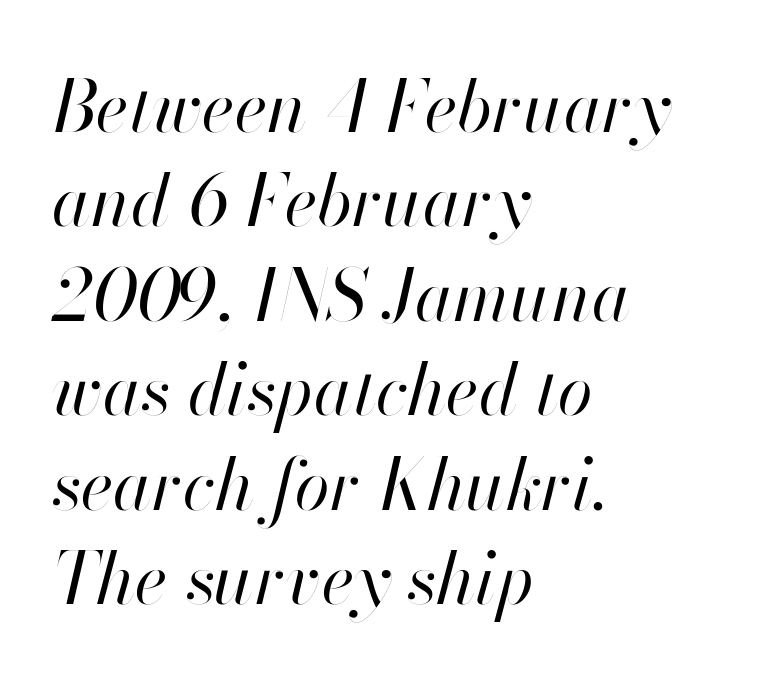
The image shows 71 px regular-weight type, italic (leaning right); set left-aligned, normal line spacing (1.33x), normal letter spacing, not underlined; high stroke contrast and a small x-height.
